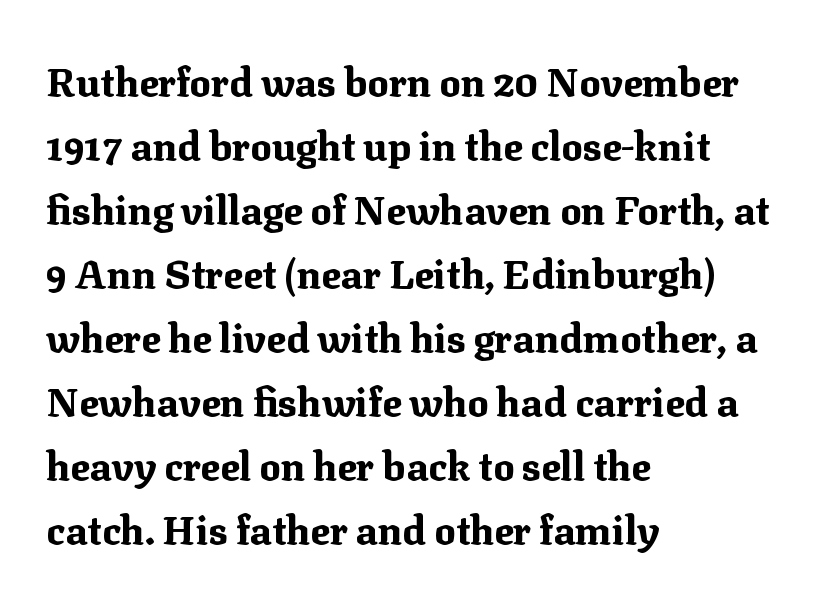
Does the type have serifs? Yes, each stem ends in a small foot. Rows of type keep a routine distance in the vertical direction. Descender tails drop into unmarked territory. The characters look thick and weighty, a clear bold. The passage shown has conventional tracking throughout. The compositor pushed each line to the left boundary.
